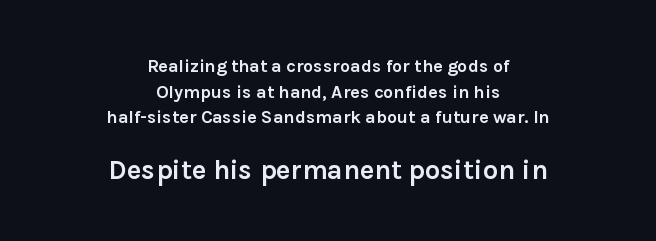
Heavy, bold letterforms. The lower block of text is set noticeably larger than the block above it. The rendering positions every line midway between the sides. Horizontal bands of white between lines are of average thickness.
